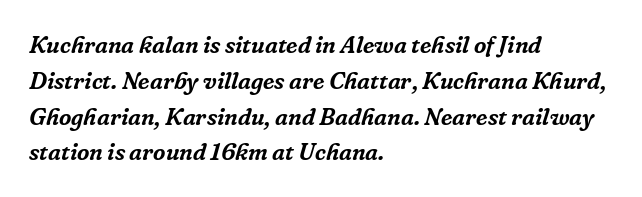
The image shows 24 px text type, italic (leaning right); set left-aligned, normal line spacing (1.49x), normal letter spacing, not underlined.
